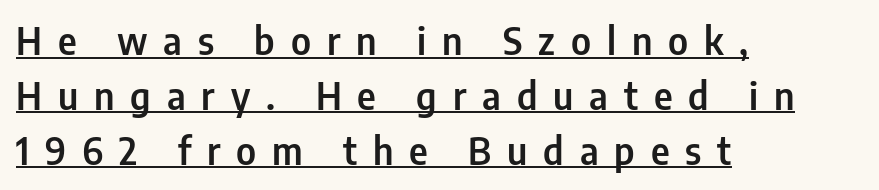
{"serif": "no", "italic": "no", "width": "condensed", "stroke_contrast": "low", "x_height": "medium", "monospaced": "no", "underline": "yes", "align": "left", "line_spacing": "normal", "line_spacing_ratio": 1.48, "letter_spacing": "wide", "letter_spacing_em": 0.43, "glyph_px": 37}
